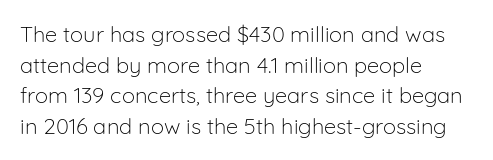
{"italic": "no", "bold": "no", "underline": "no", "align": "left", "line_spacing": "normal", "line_spacing_ratio": 1.39, "letter_spacing": "normal", "letter_spacing_em": 0.0, "glyph_px": 22}
